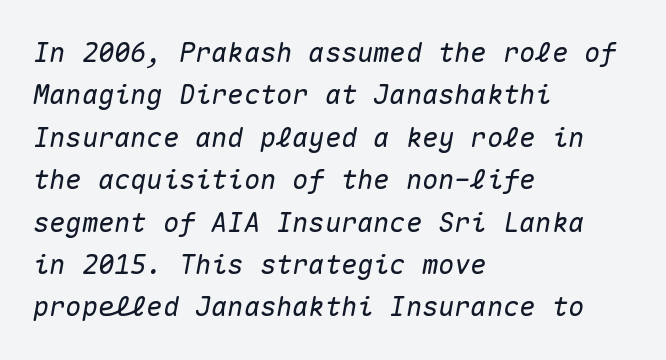
{"italic": "yes", "lean": "right", "slant_degrees": 10, "underline": "no", "align": "left", "line_spacing": "normal", "line_spacing_ratio": 1.57, "letter_spacing": "normal", "letter_spacing_em": 0.0, "glyph_px": 27}
